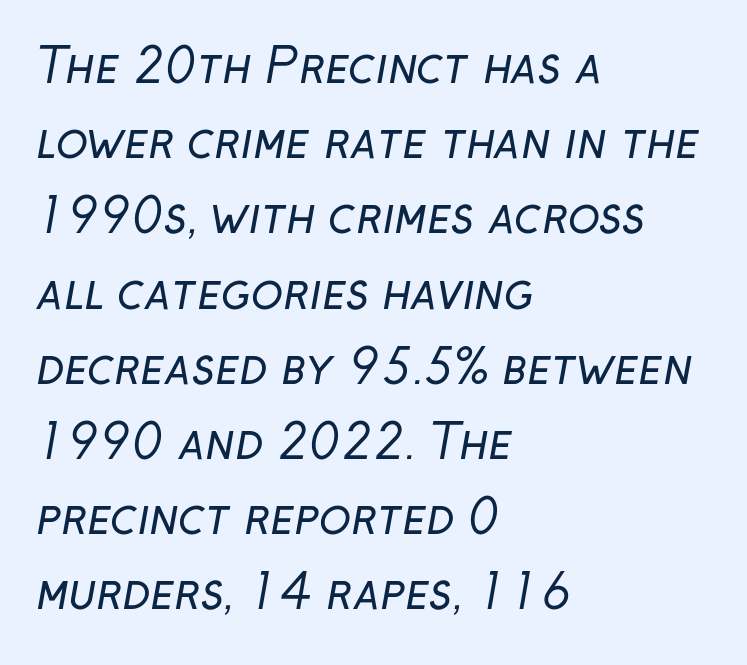
Q: Is the text bold? A: No.
Q: Is the typeface a serif or a sans-serif typeface? A: Sans-serif.
Q: Is the text underlined? A: No.
Q: How is the paragraph aligned? A: Left-aligned.
Q: Is the spacing between letters normal or unusually wide? A: Normal.
Q: Is the spacing between lines tight, normal or loose? A: Normal.
Q: Width (condensed, normal, or wide)? A: Normal.
Q: Stroke contrast? A: Low.
Q: x-height? A: Medium.
Q: Monospaced? A: No.
